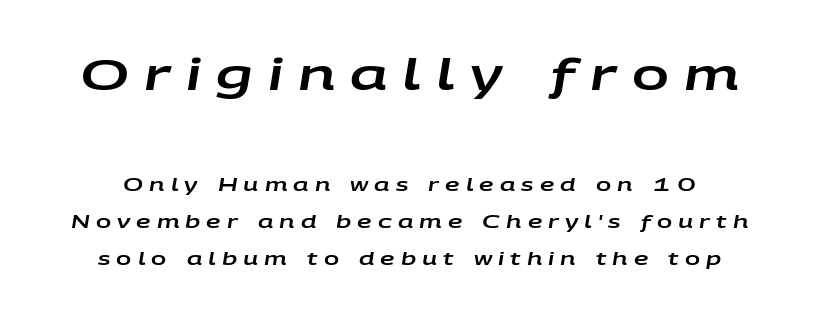
Q: Is the text italic (slanted)? A: Yes, it leans right by about 9 degrees.
Q: Is the text underlined? A: No.
Q: Is the spacing between letters normal or unusually wide? A: Unusually wide.
Q: Is the spacing between lines tight, normal or loose? A: Loose.
Q: Which block of text is set in a larger size, the first (top) or the second (bottom)? A: The first (top) one.
Q: Width (condensed, normal, or wide)? A: Wide.
Q: Stroke contrast? A: Low.
Q: x-height? A: Large.
Q: Monospaced? A: No.
